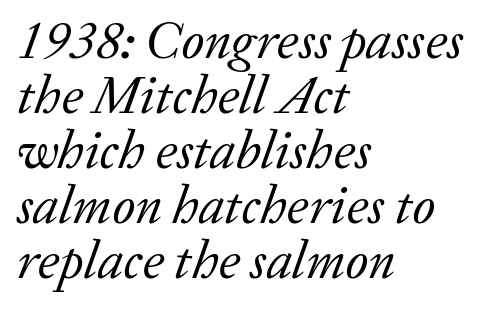
Glance below the letters and you will spot only blank space. Is the type heavy? It reads as light-to-regular instead. Whoever set this chose condensed vertical rhythm over breathing room. Spacing verdict: proportional, widths tailored to each character. The lines are quadded left.
